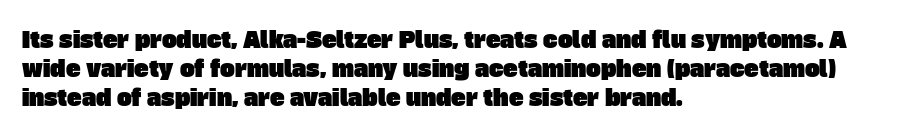
The image shows 22 px text type; set left-aligned, normal line spacing (1.32x), normal letter spacing, not underlined.
